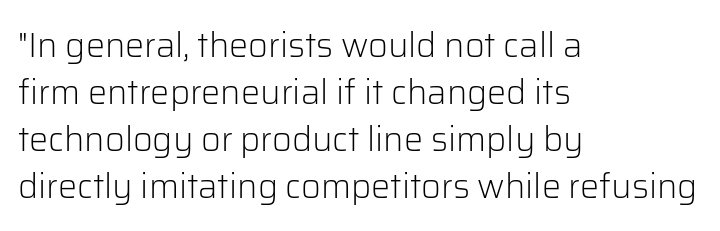
These lines are rendered in a variable-pitch font. This sample keeps an unexceptional amount of space between lines. Lines of text with bare space underneath. Serif or sans? Sans — the stroke terminals are bare.
